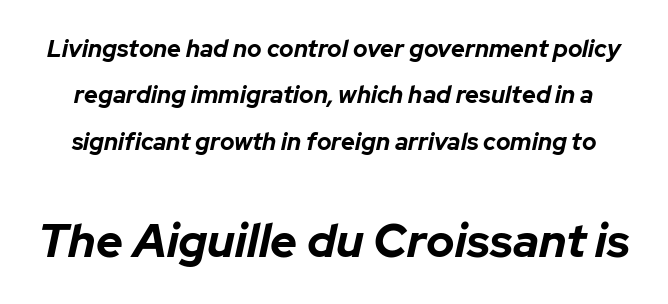
The image shows 47 px bold type, italic (leaning right); set loose line spacing (1.93x), normal letter spacing, not underlined; the second (bottom) block is 1.96x larger; low stroke contrast and a medium x-height.
